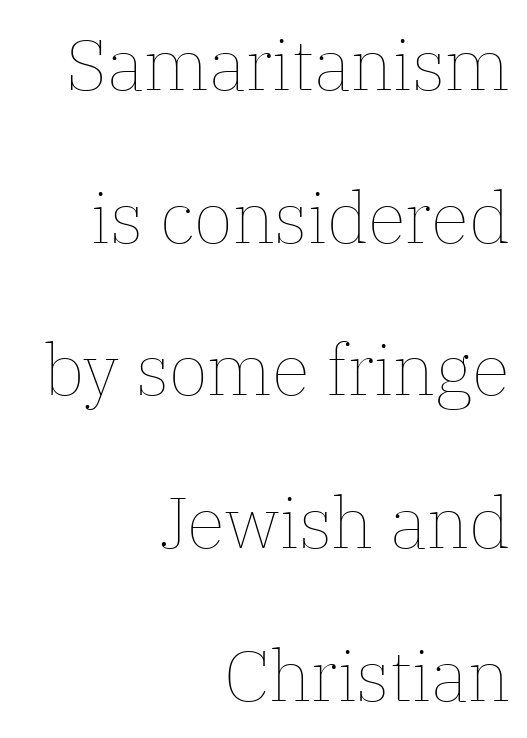
{"italic": "no", "bold": "no", "weight": "thin", "width": "normal", "stroke_contrast": "low", "x_height": "medium", "monospaced": "no", "underline": "no", "align": "right", "line_spacing": "loose", "line_spacing_ratio": 2.15, "letter_spacing": "normal", "letter_spacing_em": 0.0, "glyph_px": 71}
